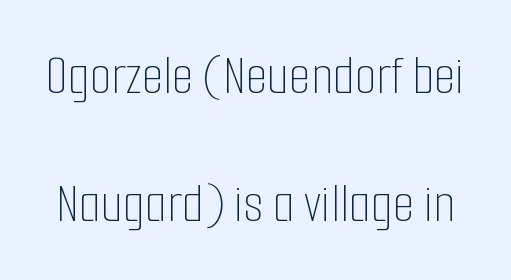
{"italic": "no", "bold": "no", "weight": "thin", "width": "condensed", "stroke_contrast": "low", "x_height": "medium", "monospaced": "no", "underline": "no", "line_spacing": "loose", "line_spacing_ratio": 2.28, "letter_spacing": "normal", "letter_spacing_em": 0.0, "glyph_px": 56}
